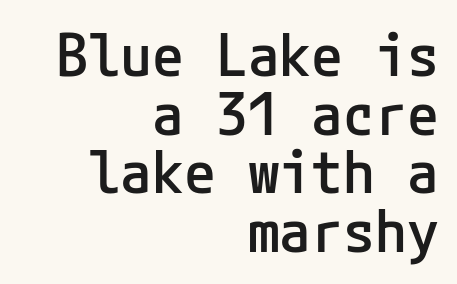
Where is the straight margin? On the right. The type sits square on the baseline with zero lean. Each word holds together tightly as a unit, with standard inter-letter gaps. Does the type have serifs? No, each stem ends abruptly. Students, observe: this is what under-led, compact text looks like.
